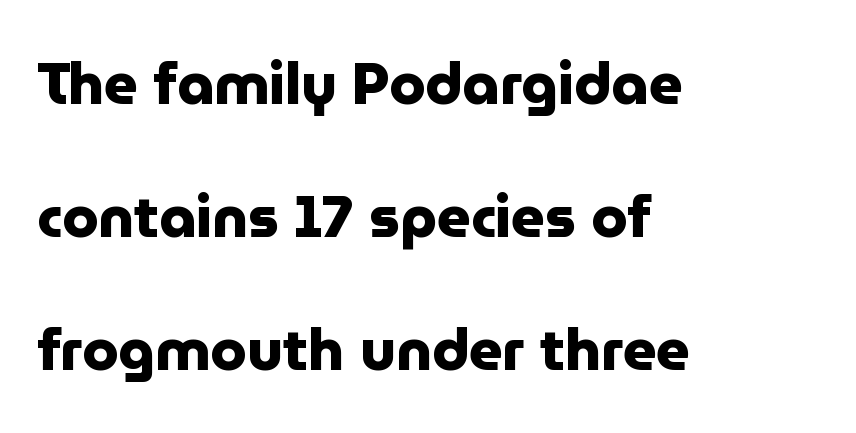
The image shows 58 px heavy sans-serif type, upright; set left-aligned, loose line spacing (2.29x), normal letter spacing, not underlined; low stroke contrast and a medium x-height.
